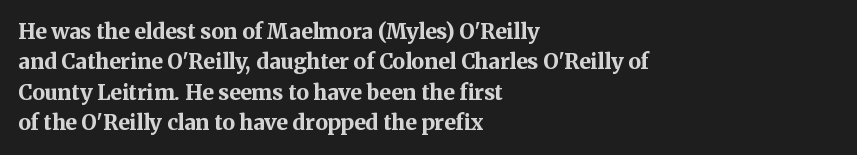
Notice how the stems are strictly vertical — no italics here. These words are printed bold, with thick strokes throughout. Leading: standard. You could call the tracking neutral — neither tight nor loose. The rendering anchors every line to the left-hand side. The words here are not underlined.
